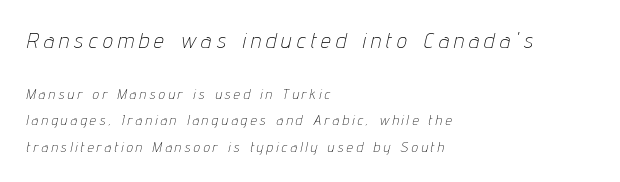
{"italic": "yes", "lean": "right", "slant_degrees": 12, "bold": "no", "underline": "no", "align": "left", "line_spacing_ratio": 1.88, "letter_spacing": "wide", "letter_spacing_em": 0.25, "larger_block": "first", "size_ratio": 1.57, "glyph_px": 22}
